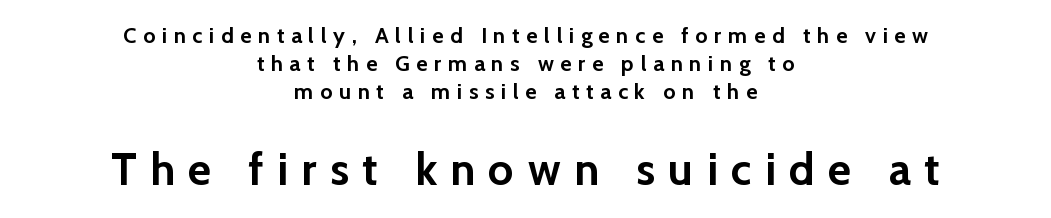
Top chunk: small. Bottom chunk: large. Its strokes are broad and dark, the hallmark of bold type. Teacher's note: observe the equal gaps on both sides — that is centered alignment. The block of text has a typical density, with ordinary space between rows. Spacing verdict: proportional, widths tailored to each character. The face used here is rendered with a markedly widened letterfit.
